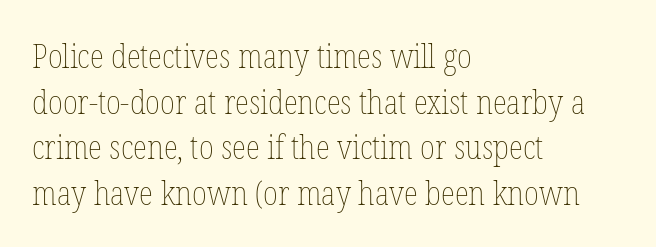
Q: Is the text bold? A: No.
Q: Is the text italic (slanted)? A: No, it is upright.
Q: Is the text underlined? A: No.
Q: How is the paragraph aligned? A: Left-aligned.
Q: Is the spacing between letters normal or unusually wide? A: Normal.
Q: Is the spacing between lines tight, normal or loose? A: Normal.
Q: Width (condensed, normal, or wide)? A: Condensed.
Q: Stroke contrast? A: Low.
Q: x-height? A: Medium.
Q: Monospaced? A: No.
